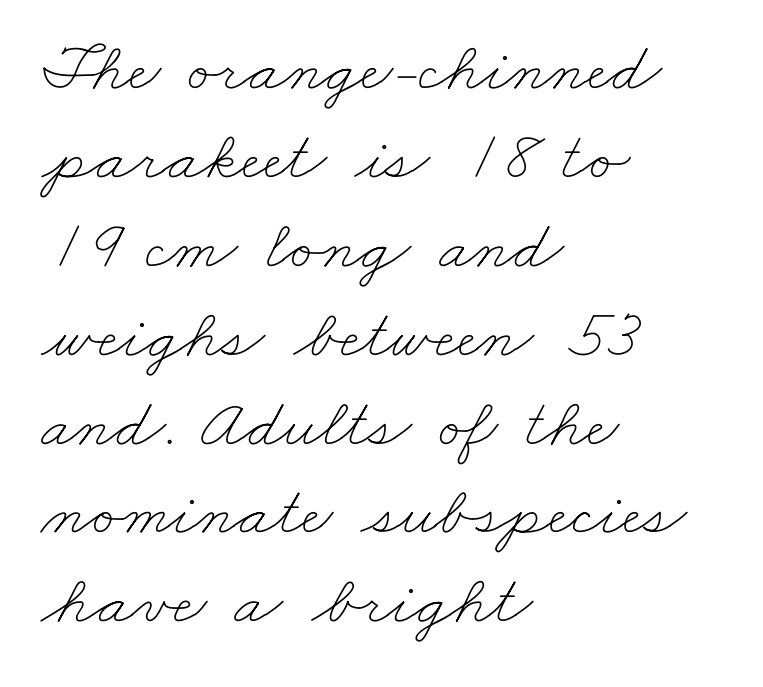
Q: Is the text bold? A: No.
Q: Is the text underlined? A: No.
Q: How is the paragraph aligned? A: Left-aligned.
Q: Is the spacing between letters normal or unusually wide? A: Normal.
Q: Is the spacing between lines tight, normal or loose? A: Normal.
Q: Width (condensed, normal, or wide)? A: Wide.
Q: Stroke contrast? A: Low.
Q: x-height? A: Small.
Q: Monospaced? A: No.
